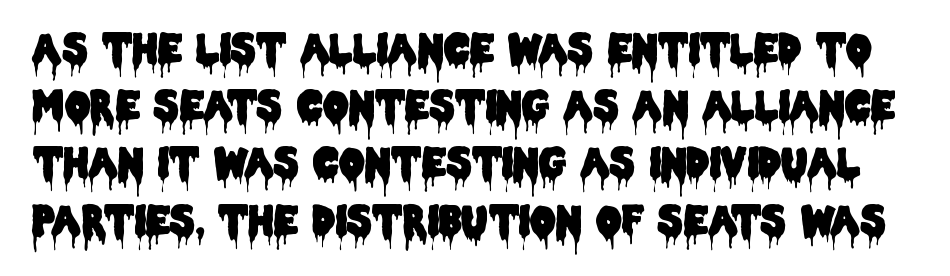
Q: Is the text italic (slanted)? A: No, it is upright.
Q: Is the typeface a serif or a sans-serif typeface? A: Sans-serif.
Q: Is the text underlined? A: No.
Q: Is the spacing between letters normal or unusually wide? A: Normal.
Q: Is the spacing between lines tight, normal or loose? A: Normal.
Q: Width (condensed, normal, or wide)? A: Condensed.
Q: Stroke contrast? A: Low.
Q: x-height? A: Large.
Q: Monospaced? A: No.
